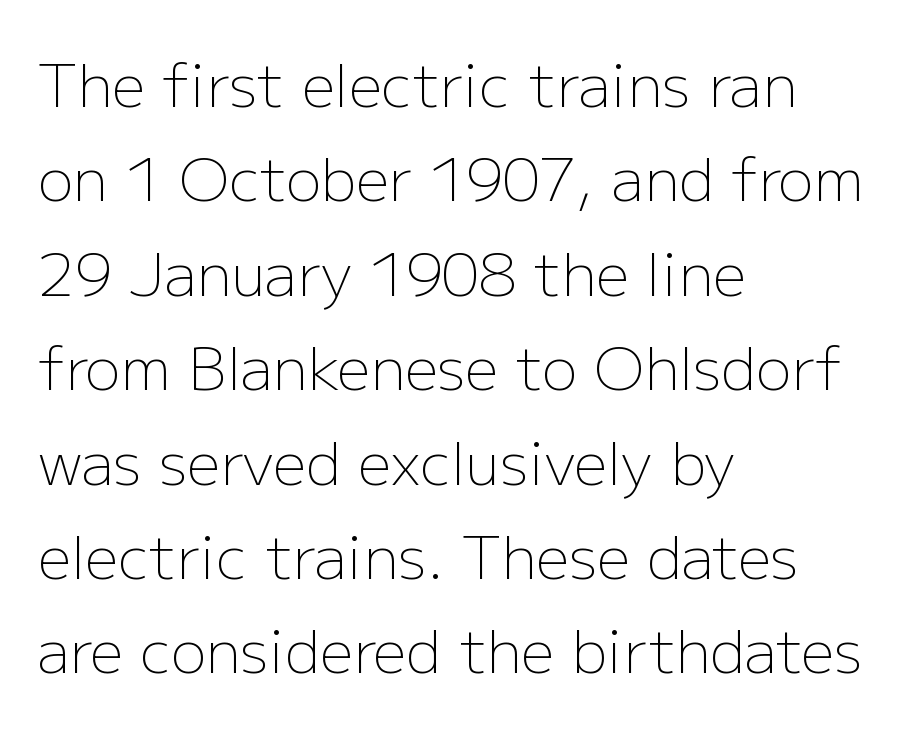
Compared with a centered layout, this one pins lines to the left instead. The gaps between neighbouring characters are ordinary and unremarkable. A clean baseline with only descenders dipping below it. Type style note: lacks serifs. Compared with typical paragraphs, the rows here are spaced about the same.
